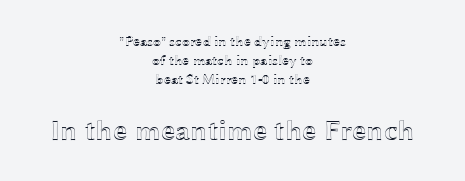
No italicization has been applied; the sample stays upright. The whitespace from short lines is split evenly between both sides. The later block is typeset at a bigger size than the earlier block. Nothing unusual about the tracking: characters are spaced as the font intends.
